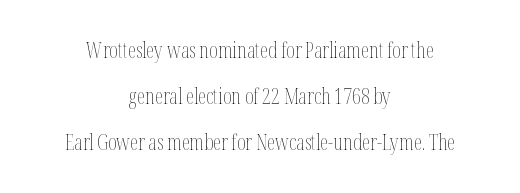
The image shows 21 px text type, upright; set centered, loose line spacing (2.2x), normal letter spacing, not underlined.
